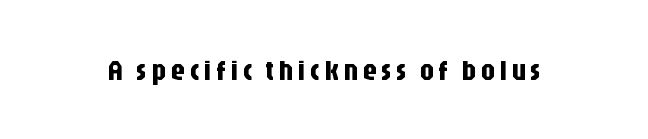
{"serif": "no", "italic": "no", "width": "condensed", "stroke_contrast": "low", "x_height": "large", "monospaced": "no", "underline": "no", "glyph_px": 29}
